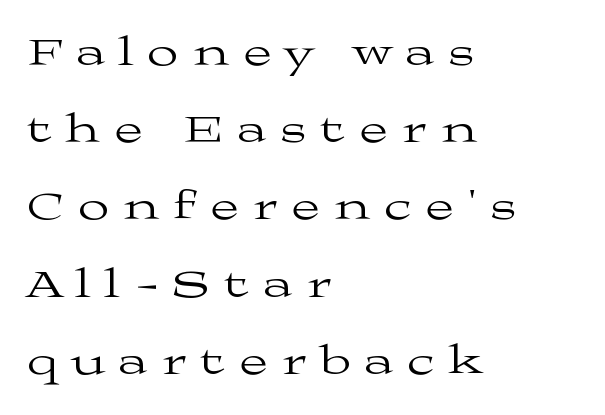
{"serif": "yes", "italic": "no", "bold": "no", "weight": "regular", "width": "wide", "stroke_contrast": "medium", "x_height": "medium", "monospaced": "no", "underline": "no", "align": "left", "line_spacing": "loose", "line_spacing_ratio": 1.93, "letter_spacing": "wide", "letter_spacing_em": 0.38, "glyph_px": 40}
